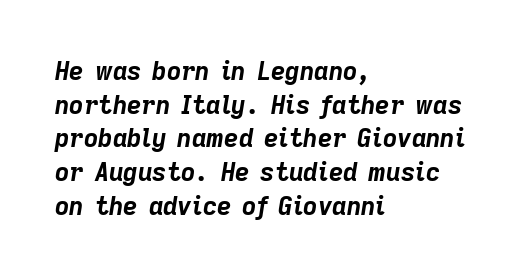
Q: Is the text bold? A: Yes.
Q: Is the text italic (slanted)? A: Yes, it leans right by about 9 degrees.
Q: Is the text underlined? A: No.
Q: How is the paragraph aligned? A: Left-aligned.
Q: Is the spacing between letters normal or unusually wide? A: Normal.
Q: Is the spacing between lines tight, normal or loose? A: Normal.
